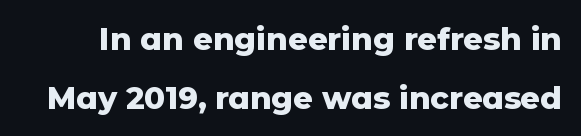
The image shows 31 px heavy sans-serif type, upright; set loose line spacing (1.9x), normal letter spacing, not underlined; low stroke contrast and a medium x-height.
